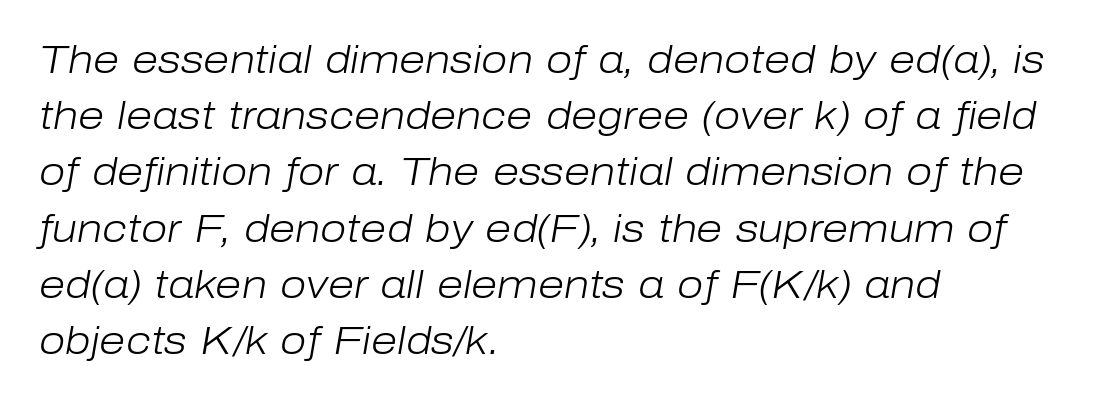
Whoever set this chose a conventional vertical rhythm. Default kerning and tracking; the words read as compact shapes. No extra ink here — the face is not bold. An italicized treatment has been applied to the whole sample.
